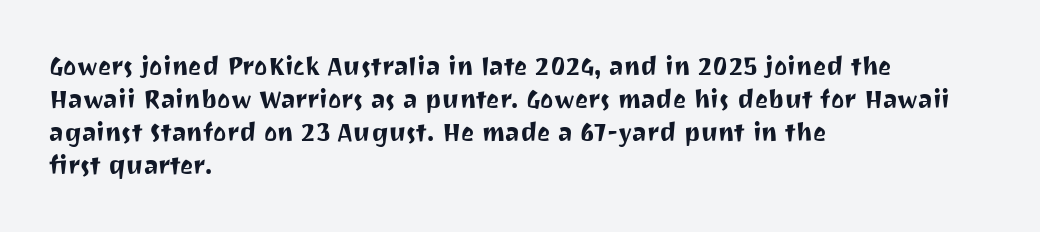
{"italic": "no", "underline": "no", "align": "left", "line_spacing": "normal", "line_spacing_ratio": 1.32, "letter_spacing": "normal", "letter_spacing_em": 0.0, "glyph_px": 25}
